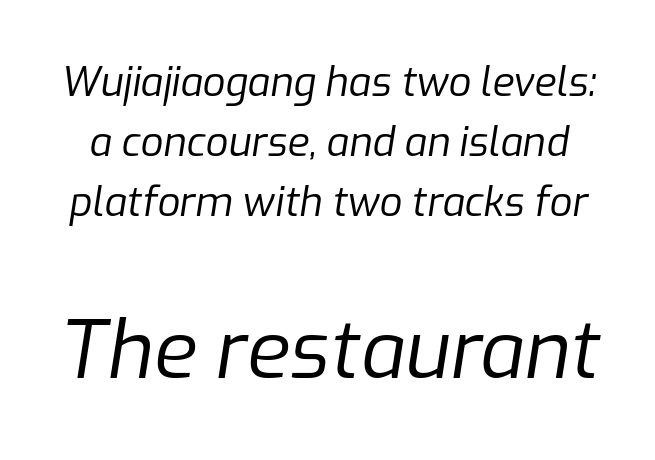
Q: Is the text bold? A: No.
Q: Is the text italic (slanted)? A: Yes, it leans right by about 9 degrees.
Q: Is the text underlined? A: No.
Q: Is the spacing between letters normal or unusually wide? A: Normal.
Q: Is the spacing between lines tight, normal or loose? A: Normal.
Q: Which block of text is set in a larger size, the first (top) or the second (bottom)? A: The second (bottom) one.
Q: Width (condensed, normal, or wide)? A: Normal.
Q: Stroke contrast? A: Low.
Q: x-height? A: Medium.
Q: Monospaced? A: No.
